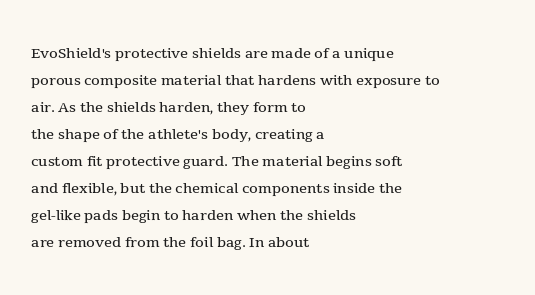
Q: Is the text bold? A: No.
Q: Is the text italic (slanted)? A: No, it is upright.
Q: Is the text underlined? A: No.
Q: How is the paragraph aligned? A: Left-aligned.
Q: Is the spacing between letters normal or unusually wide? A: Normal.
Q: Is the spacing between lines tight, normal or loose? A: Normal.
